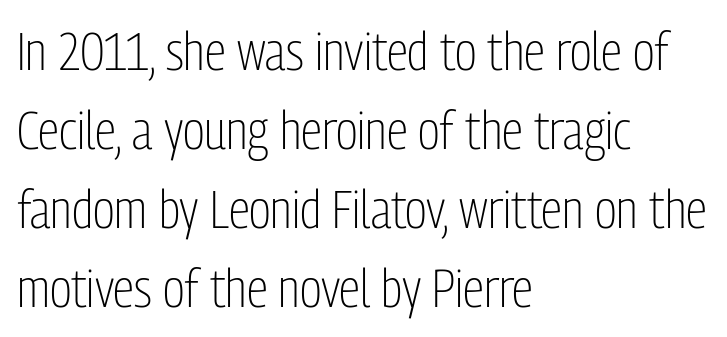
{"serif": "no", "italic": "no", "bold": "no", "weight": "light", "width": "condensed", "stroke_contrast": "low", "x_height": "medium", "monospaced": "no", "underline": "no", "align": "left", "line_spacing": "normal", "line_spacing_ratio": 1.46, "letter_spacing": "normal", "letter_spacing_em": 0.0, "glyph_px": 54}
